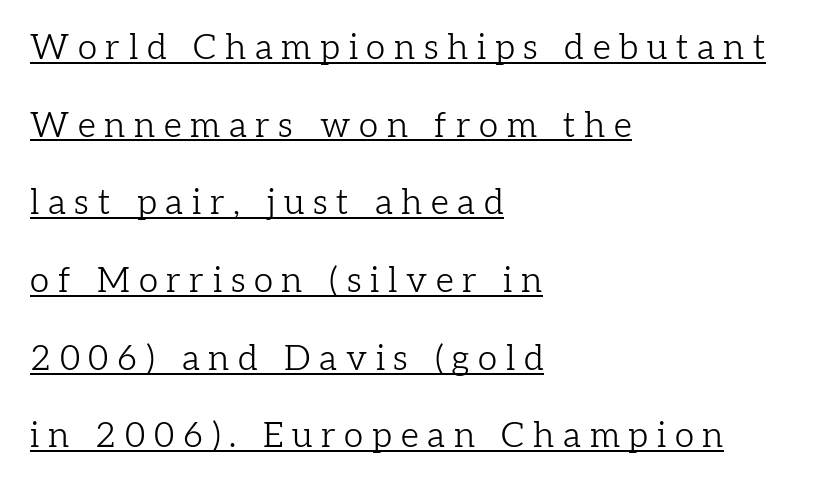
{"serif": "yes", "italic": "no", "bold": "no", "weight": "light", "width": "normal", "stroke_contrast": "low", "x_height": "medium", "monospaced": "no", "underline": "yes", "align": "left", "line_spacing": "loose", "line_spacing_ratio": 2.22, "letter_spacing": "wide", "letter_spacing_em": 0.25, "glyph_px": 35}
